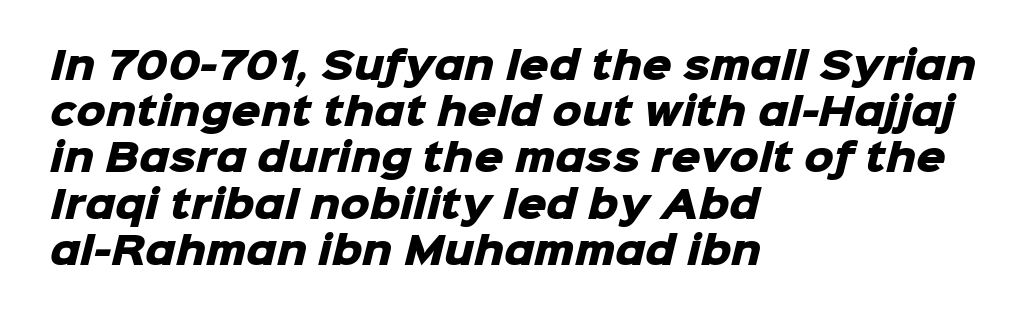
The image shows 37 px heavy sans-serif type; set left-aligned, normal line spacing (1.25x), normal letter spacing, not underlined; low stroke contrast and a medium x-height.
